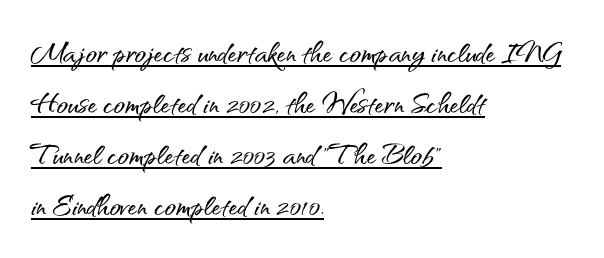
{"serif": "no", "width": "normal", "stroke_contrast": "medium", "x_height": "small", "monospaced": "no", "underline": "yes", "align": "left", "line_spacing": "normal", "line_spacing_ratio": 1.38, "letter_spacing": "normal", "letter_spacing_em": 0.0, "glyph_px": 37}
